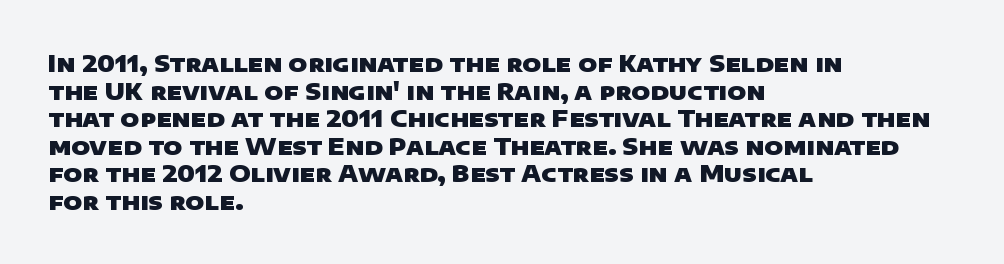
The image shows 23 px bold type; set left-aligned, line spacing 1.2x, normal letter spacing, not underlined.
